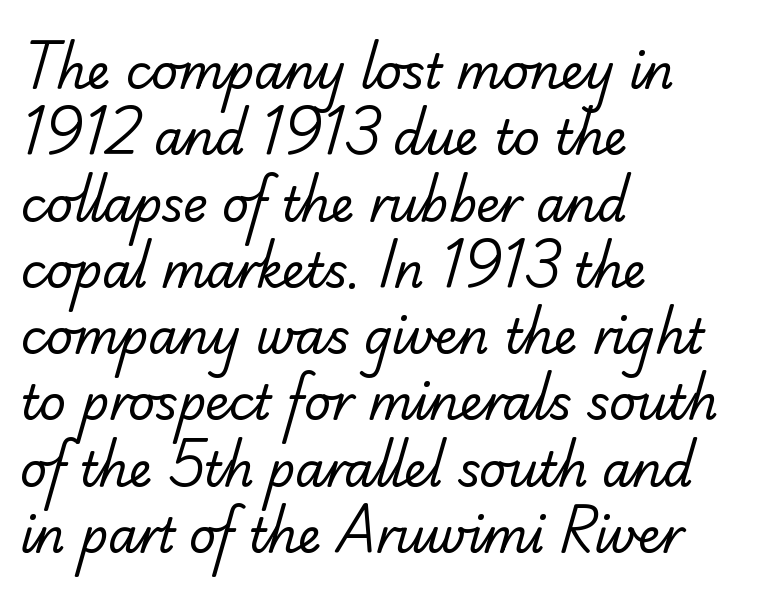
{"serif": "no", "bold": "no", "weight": "regular", "width": "normal", "stroke_contrast": "low", "x_height": "small", "monospaced": "no", "underline": "no", "align": "left", "line_spacing": "normal", "line_spacing_ratio": 1.41, "letter_spacing": "normal", "letter_spacing_em": 0.0, "glyph_px": 47}
